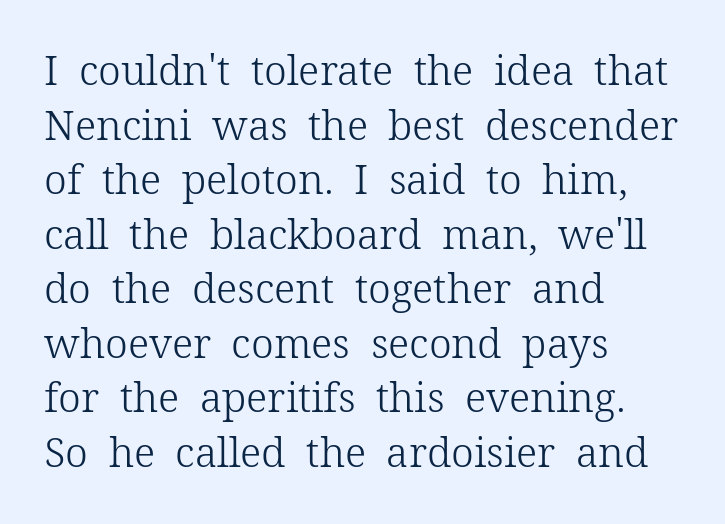
The image shows 41 px light serif type, upright; set left-aligned, normal line spacing (1.33x), normal letter spacing, not underlined; low stroke contrast and a medium x-height.
